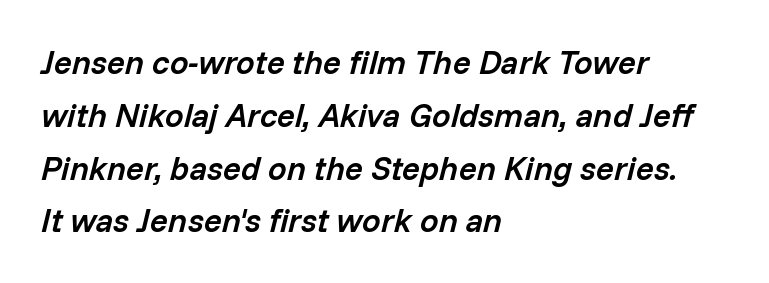
Q: Is the text bold? A: Semi-bold.
Q: Is the text italic (slanted)? A: Yes, it leans right by about 14 degrees.
Q: Is the text underlined? A: No.
Q: How is the paragraph aligned? A: Left-aligned.
Q: Is the spacing between letters normal or unusually wide? A: Normal.
Q: Is the spacing between lines tight, normal or loose? A: Normal.
Q: Width (condensed, normal, or wide)? A: Normal.
Q: Stroke contrast? A: Low.
Q: x-height? A: Medium.
Q: Monospaced? A: No.
